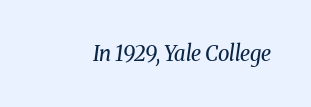
The image shows 21 px text type, italic (leaning right); set normal letter spacing, not underlined.
